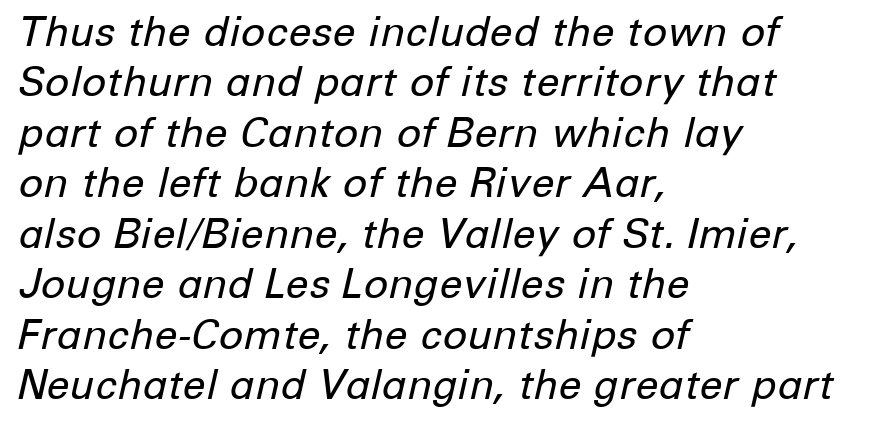
Left-aligned paragraph, ragged on the right. Think standard paragraph weight, or any step lighter than that. The tracking reads as untouched default to a designer's eye. Rendered with sloped, italic letterforms.
